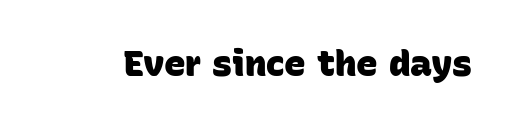
The image shows 36 px heavy sans-serif type; set normal letter spacing, not underlined; low stroke contrast and a large x-height.
